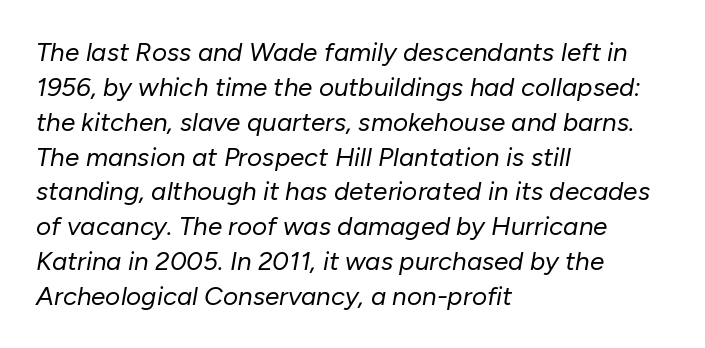
{"italic": "yes", "lean": "right", "slant_degrees": 10, "bold": "no", "underline": "no", "align": "left", "line_spacing": "normal", "line_spacing_ratio": 1.34, "letter_spacing": "normal", "letter_spacing_em": 0.0, "glyph_px": 26}
